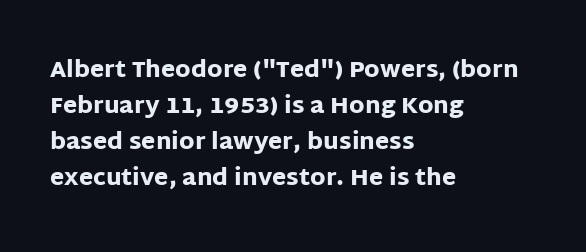
The image shows 23 px bold type, upright; set left-aligned, normal line spacing (1.57x), normal letter spacing, not underlined.
